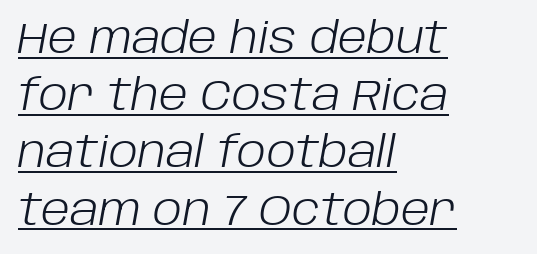
{"italic": "yes", "lean": "right", "slant_degrees": 10, "bold": "no", "weight": "light", "width": "normal", "stroke_contrast": "low", "x_height": "large", "monospaced": "no", "underline": "yes", "align": "left", "line_spacing": "normal", "line_spacing_ratio": 1.3, "letter_spacing": "normal", "letter_spacing_em": 0.0, "glyph_px": 44}
